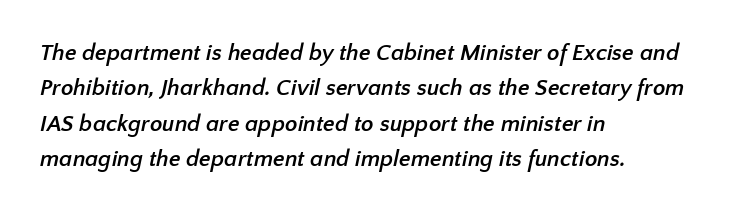
Short note: letters normally spaced. The passage shown is not underscored anywhere. You'd pick this weight for a headline — it's a proper bold. Regular leading.
